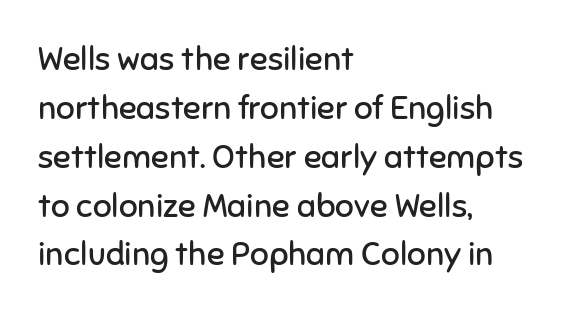
{"serif": "no", "italic": "no", "bold": "no", "weight": "regular", "width": "normal", "stroke_contrast": "low", "x_height": "medium", "monospaced": "no", "underline": "no", "align": "left", "line_spacing": "normal", "line_spacing_ratio": 1.48, "letter_spacing": "normal", "letter_spacing_em": 0.0, "glyph_px": 33}
